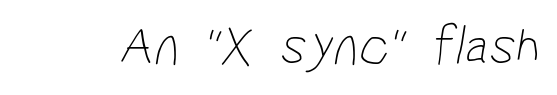
Q: Is the text bold? A: No.
Q: Is the typeface a serif or a sans-serif typeface? A: Sans-serif.
Q: Is the text underlined? A: No.
Q: Is the spacing between letters normal or unusually wide? A: Normal.
Q: Width (condensed, normal, or wide)? A: Condensed.
Q: Stroke contrast? A: Low.
Q: x-height? A: Medium.
Q: Monospaced? A: No.
